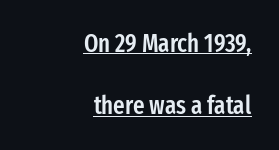
Style check: upright. Moderately thickened strokes mark this as semibold type. The lettering is marked with a stroke running underneath it. The vertical gap from one line to the next is large. Is the letter spacing exaggerated? No — it looks like the ordinary default.
